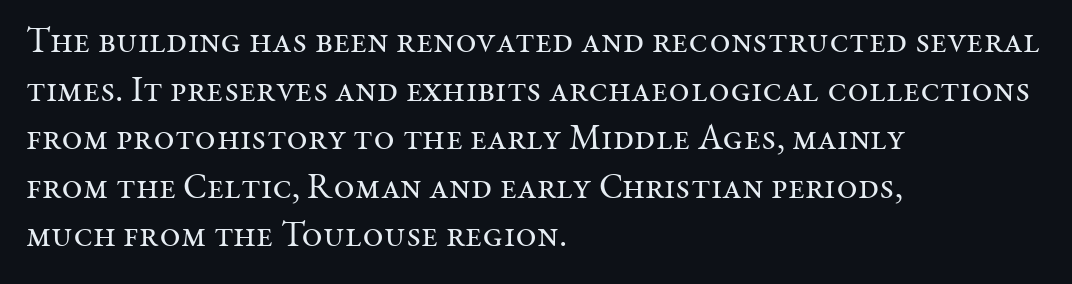
Q: Is the text bold? A: No.
Q: Is the text italic (slanted)? A: No, it is upright.
Q: Is the typeface a serif or a sans-serif typeface? A: Serif.
Q: Is the text underlined? A: No.
Q: How is the paragraph aligned? A: Left-aligned.
Q: Is the spacing between letters normal or unusually wide? A: Normal.
Q: Is the spacing between lines tight, normal or loose? A: Normal.
Q: Width (condensed, normal, or wide)? A: Normal.
Q: Stroke contrast? A: Medium.
Q: x-height? A: Medium.
Q: Monospaced? A: No.
